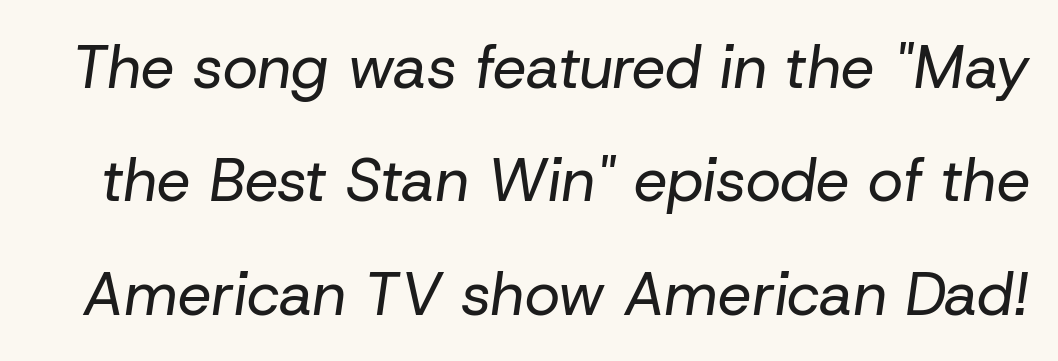
{"italic": "yes", "lean": "right", "slant_degrees": 8, "bold": "no", "weight": "regular", "width": "normal", "stroke_contrast": "low", "x_height": "medium", "monospaced": "no", "underline": "no", "line_spacing_ratio": 1.89, "letter_spacing": "normal", "letter_spacing_em": 0.0, "glyph_px": 60}
